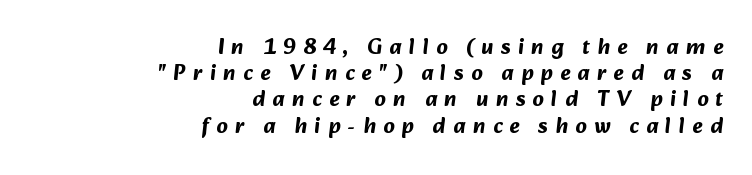
{"bold": "yes", "underline": "no", "align": "right", "line_spacing_ratio": 1.19, "letter_spacing": "wide", "letter_spacing_em": 0.33, "glyph_px": 22}
